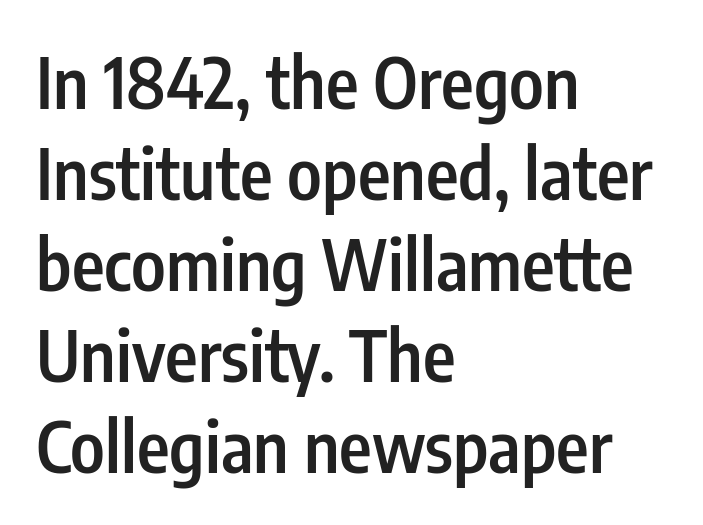
The image shows 70 px semibold, condensed sans-serif type, upright; set left-aligned, normal line spacing (1.3x), normal letter spacing, not underlined; low stroke contrast and a medium x-height.
